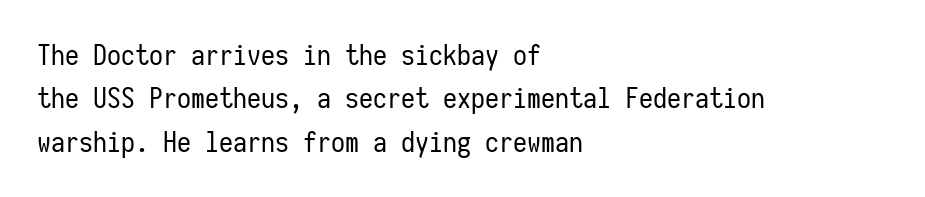
The image shows 28 px regular-weight, condensed sans-serif type, upright, monospaced; set left-aligned, normal line spacing (1.55x), normal letter spacing, not underlined; low stroke contrast and a medium x-height.
